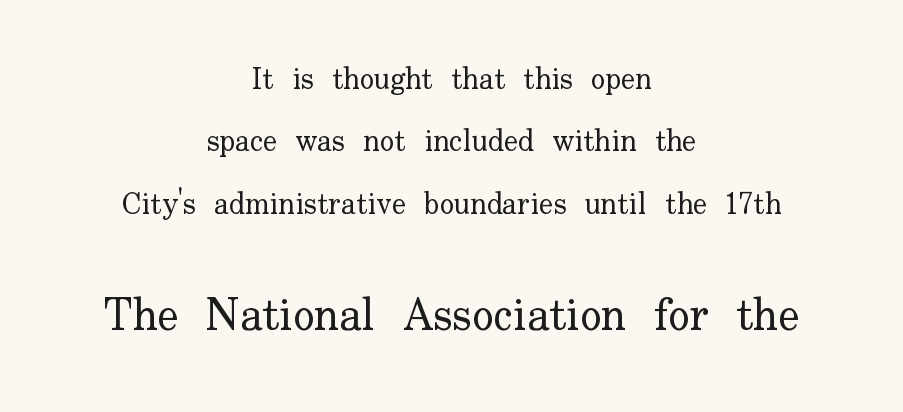
{"serif": "yes", "italic": "no", "bold": "no", "weight": "regular", "width": "normal", "stroke_contrast": "low", "x_height": "small", "monospaced": "no", "underline": "no", "align": "center", "line_spacing": "loose", "line_spacing_ratio": 2.08, "letter_spacing": "normal", "letter_spacing_em": 0.0, "larger_block": "second", "size_ratio": 1.5, "glyph_px": 45}
